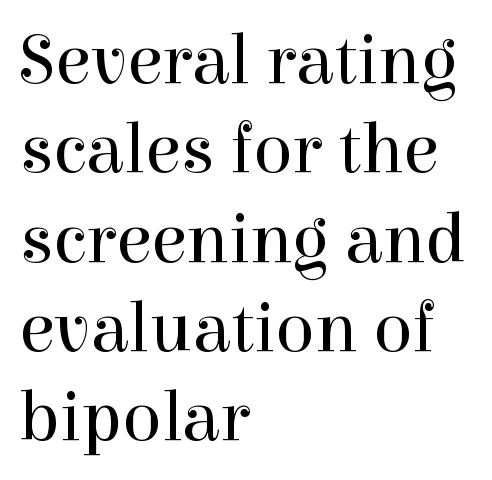
Q: Is the text bold? A: No.
Q: Is the text italic (slanted)? A: No, it is upright.
Q: Is the typeface a serif or a sans-serif typeface? A: Serif.
Q: Is the text underlined? A: No.
Q: How is the paragraph aligned? A: Left-aligned.
Q: Is the spacing between letters normal or unusually wide? A: Normal.
Q: Width (condensed, normal, or wide)? A: Normal.
Q: Stroke contrast? A: High.
Q: x-height? A: Medium.
Q: Monospaced? A: No.
